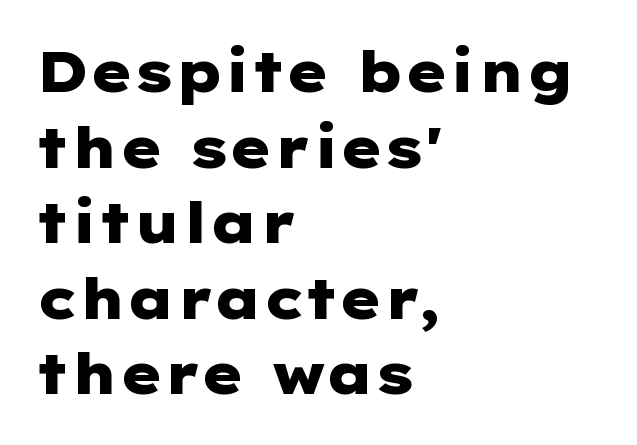
The image shows 56 px heavy, wide sans-serif type, upright; set left-aligned, normal line spacing (1.35x), normal letter spacing, not underlined; low stroke contrast and a medium x-height.
